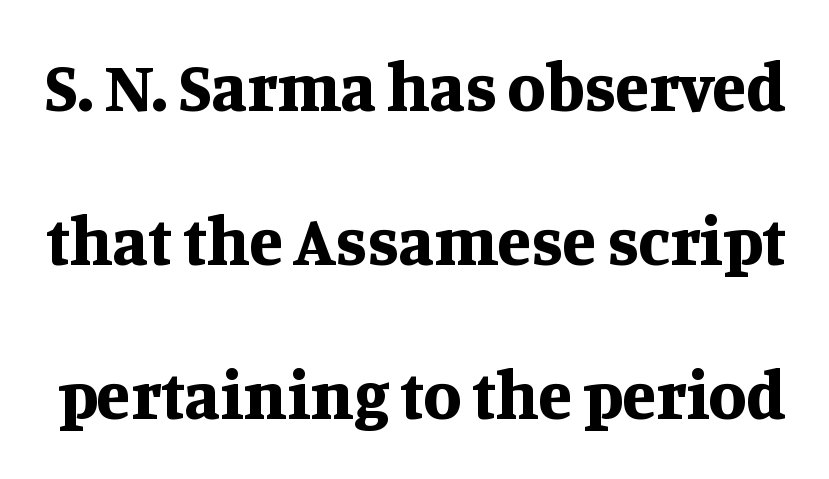
{"serif": "yes", "italic": "no", "bold": "yes", "weight": "bold", "width": "normal", "stroke_contrast": "medium", "x_height": "large", "monospaced": "no", "underline": "no", "line_spacing": "loose", "line_spacing_ratio": 2.23, "letter_spacing": "normal", "letter_spacing_em": 0.0, "glyph_px": 69}
